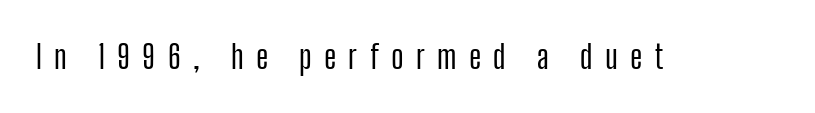
A clean baseline with only descenders dipping below it. Spacing verdict: proportional, widths tailored to each character. Is this a sans? Yes — the strokes have no serifs. Do the letters lean? They stand straight. Here the glyphs are tracked loosely, breaking word shapes into spaced letters.
